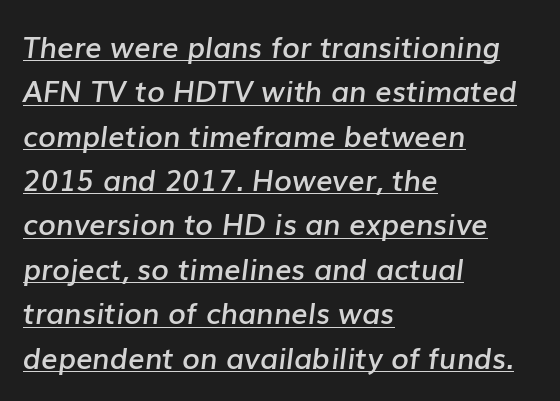
Q: Is the text bold? A: Semi-bold.
Q: Is the text italic (slanted)? A: Yes, it leans right by about 7 degrees.
Q: Is the text underlined? A: Yes.
Q: How is the paragraph aligned? A: Left-aligned.
Q: Is the spacing between letters normal or unusually wide? A: Normal.
Q: Is the spacing between lines tight, normal or loose? A: Normal.
Q: Width (condensed, normal, or wide)? A: Normal.
Q: Stroke contrast? A: Low.
Q: x-height? A: Medium.
Q: Monospaced? A: No.
